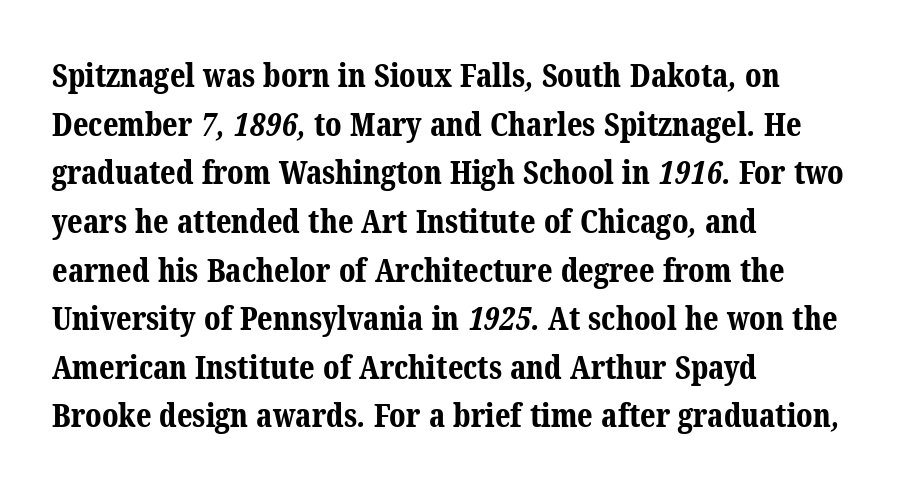
Q: Is the text bold? A: Yes.
Q: Is the typeface a serif or a sans-serif typeface? A: Serif.
Q: Is the text underlined? A: No.
Q: How is the paragraph aligned? A: Left-aligned.
Q: Is the spacing between letters normal or unusually wide? A: Normal.
Q: Is the spacing between lines tight, normal or loose? A: Normal.
Q: Width (condensed, normal, or wide)? A: Normal.
Q: Stroke contrast? A: Medium.
Q: x-height? A: Medium.
Q: Monospaced? A: No.
